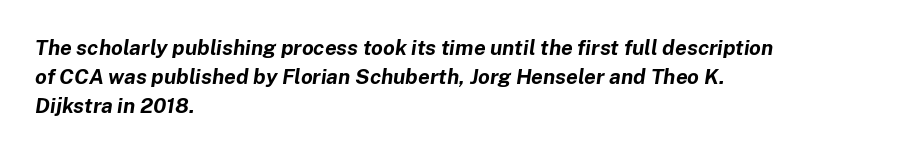
Q: Is the text bold? A: Yes.
Q: Is the text italic (slanted)? A: Yes, it leans right by about 8 degrees.
Q: Is the text underlined? A: No.
Q: How is the paragraph aligned? A: Left-aligned.
Q: Is the spacing between letters normal or unusually wide? A: Normal.
Q: Is the spacing between lines tight, normal or loose? A: Normal.
